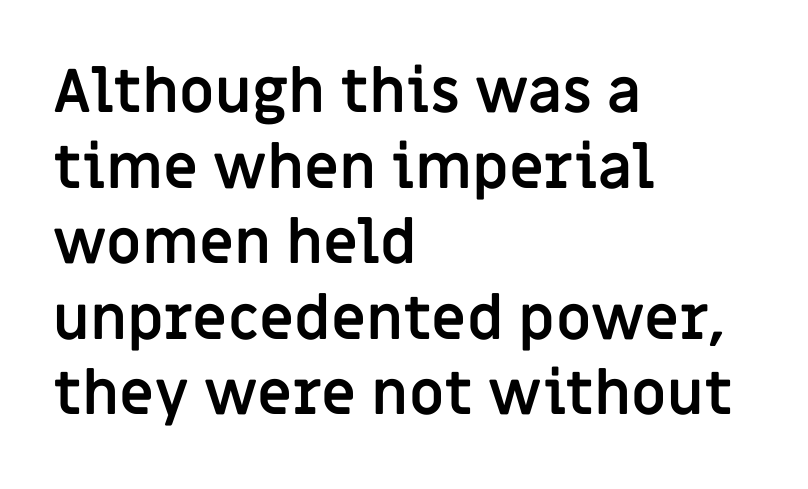
The image shows 60 px semibold sans-serif type, upright; set left-aligned, normal line spacing (1.26x), normal letter spacing, not underlined; low stroke contrast and a large x-height.
